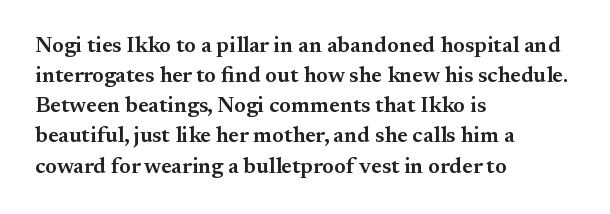
Q: Is the text bold? A: Semi-bold.
Q: Is the text italic (slanted)? A: No, it is upright.
Q: Is the text underlined? A: No.
Q: How is the paragraph aligned? A: Left-aligned.
Q: Is the spacing between letters normal or unusually wide? A: Normal.
Q: Is the spacing between lines tight, normal or loose? A: Normal.
